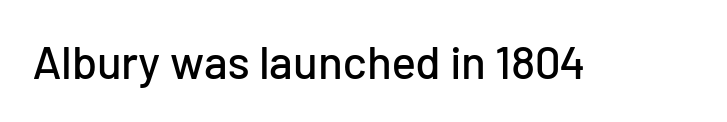
The image shows 46 px sans-serif type, upright; set normal letter spacing, not underlined; low stroke contrast and a medium x-height.
